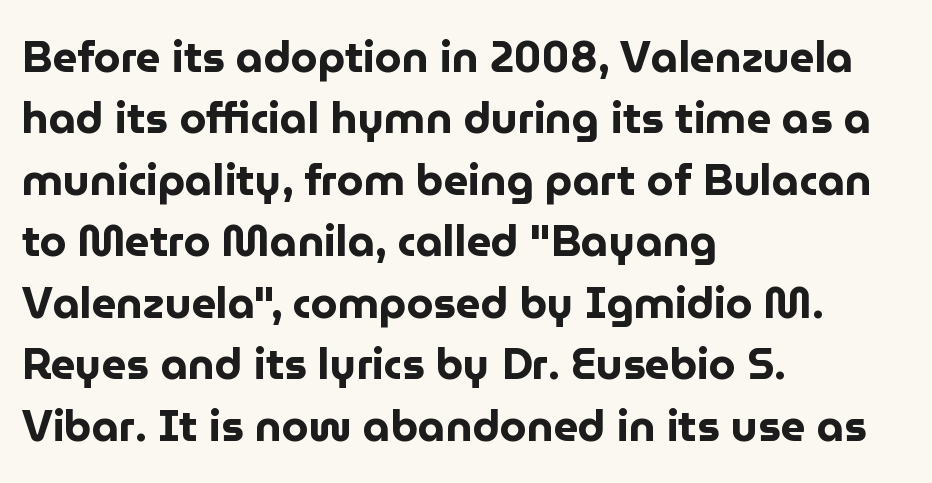
The image shows 43 px bold sans-serif type, upright; set left-aligned, normal line spacing (1.43x), normal letter spacing, not underlined; low stroke contrast and a medium x-height.
